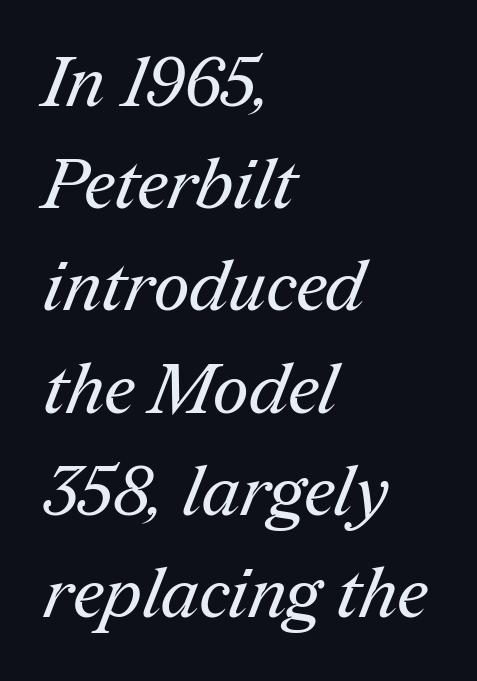
Q: Is the text bold? A: No.
Q: Is the typeface a serif or a sans-serif typeface? A: Serif.
Q: Is the text underlined? A: No.
Q: How is the paragraph aligned? A: Left-aligned.
Q: Is the spacing between letters normal or unusually wide? A: Normal.
Q: Is the spacing between lines tight, normal or loose? A: Normal.
Q: Width (condensed, normal, or wide)? A: Normal.
Q: Stroke contrast? A: Medium.
Q: x-height? A: Medium.
Q: Monospaced? A: No.
